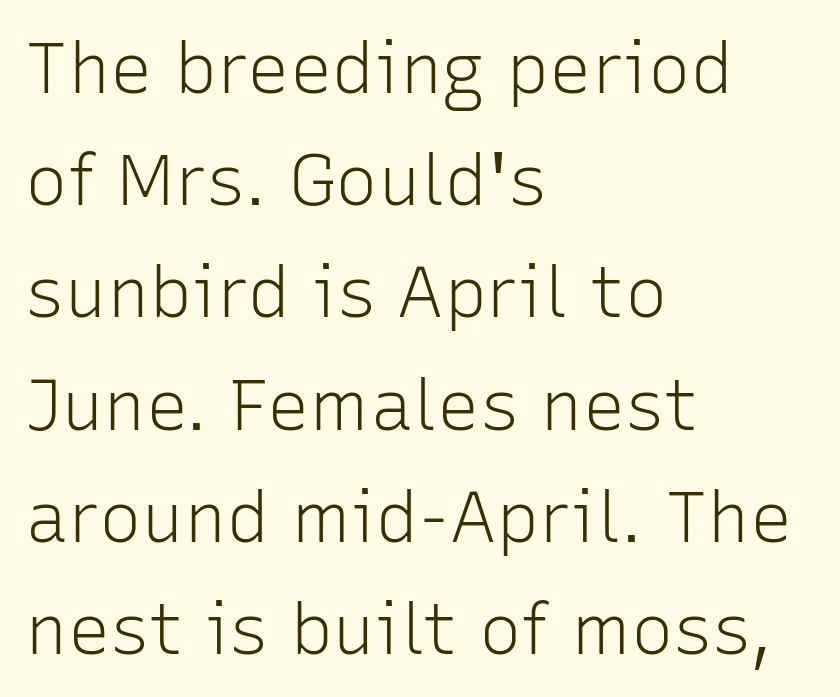
The image shows 71 px light sans-serif type, upright; set left-aligned, normal line spacing (1.58x), normal letter spacing, not underlined; low stroke contrast and a medium x-height.
